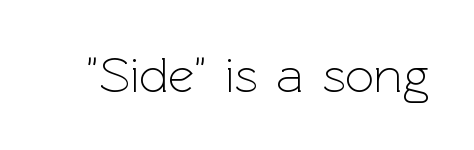
The image shows 51 px light sans-serif type, upright; set normal letter spacing, not underlined; a medium x-height.
